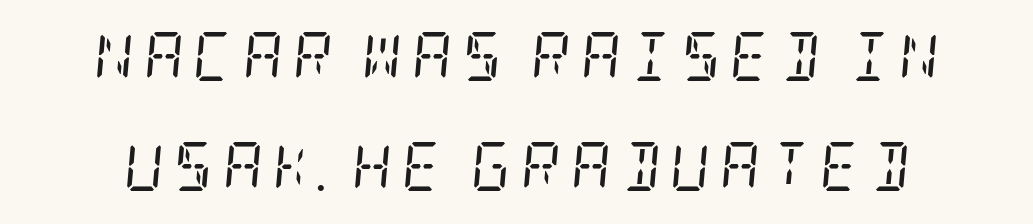
The space beneath each line is pristine and unruled. In terms of letterform style, serifs are clearly present. This sample uses expanded letter spacing, leaving extra air between glyphs. Successive baselines arrive slowly, with a big drop between each.
